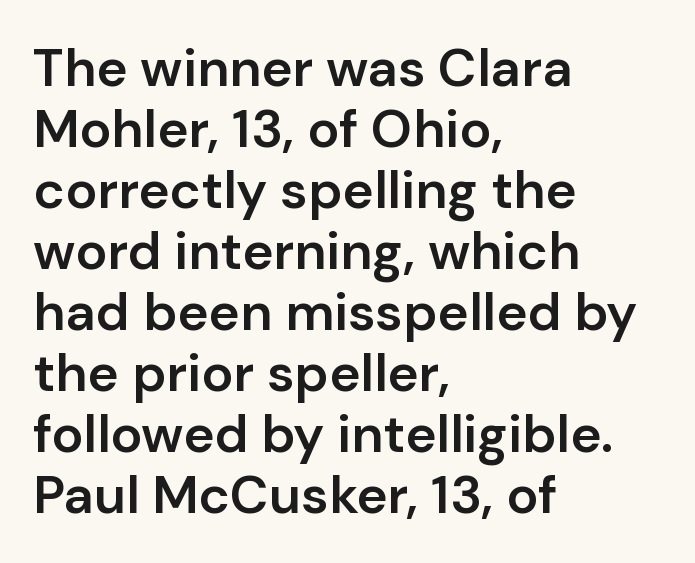
The image shows 53 px semibold sans-serif type, upright; set left-aligned, tight line spacing (1.15x), normal letter spacing, not underlined; low stroke contrast and a medium x-height.
